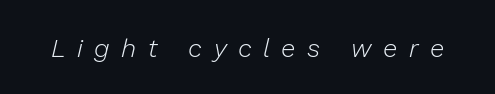
Q: Is the text bold? A: No.
Q: Is the text italic (slanted)? A: Yes, it leans right by about 13 degrees.
Q: Is the text underlined? A: No.
Q: Is the spacing between letters normal or unusually wide? A: Unusually wide.
